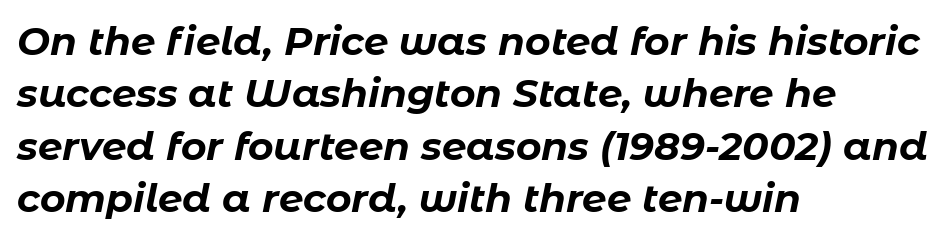
Q: Is the text bold? A: Yes.
Q: Is the text italic (slanted)? A: Yes, it leans right by about 11 degrees.
Q: Is the text underlined? A: No.
Q: How is the paragraph aligned? A: Left-aligned.
Q: Is the spacing between letters normal or unusually wide? A: Normal.
Q: Is the spacing between lines tight, normal or loose? A: Normal.
Q: Width (condensed, normal, or wide)? A: Normal.
Q: Stroke contrast? A: Low.
Q: x-height? A: Medium.
Q: Monospaced? A: No.
